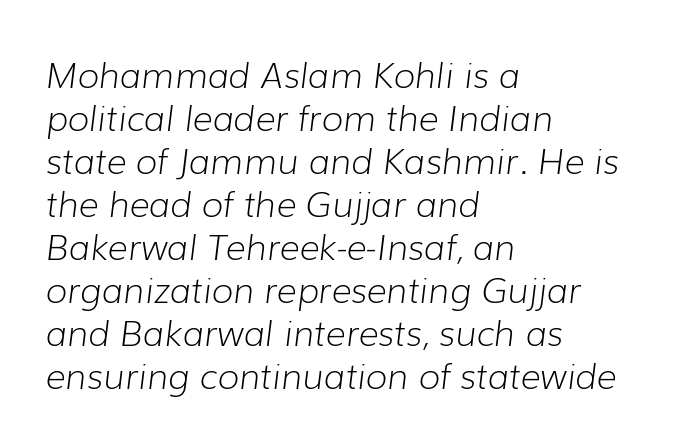
Q: Is the text bold? A: No.
Q: Is the text italic (slanted)? A: Yes, it leans right by about 7 degrees.
Q: Is the text underlined? A: No.
Q: How is the paragraph aligned? A: Left-aligned.
Q: Is the spacing between letters normal or unusually wide? A: Normal.
Q: Width (condensed, normal, or wide)? A: Normal.
Q: Stroke contrast? A: Low.
Q: x-height? A: Medium.
Q: Monospaced? A: No.
